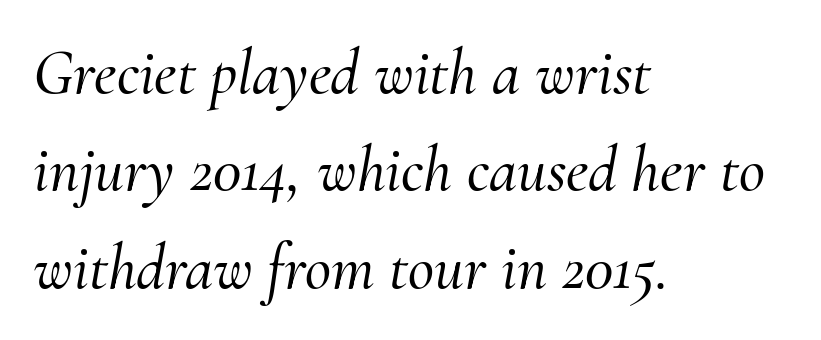
Q: Is the text italic (slanted)? A: Yes, it leans right by about 10 degrees.
Q: Is the typeface a serif or a sans-serif typeface? A: Serif.
Q: Is the text underlined? A: No.
Q: How is the paragraph aligned? A: Left-aligned.
Q: Is the spacing between letters normal or unusually wide? A: Normal.
Q: Is the spacing between lines tight, normal or loose? A: Normal.
Q: Width (condensed, normal, or wide)? A: Normal.
Q: Stroke contrast? A: Medium.
Q: x-height? A: Small.
Q: Monospaced? A: No.
